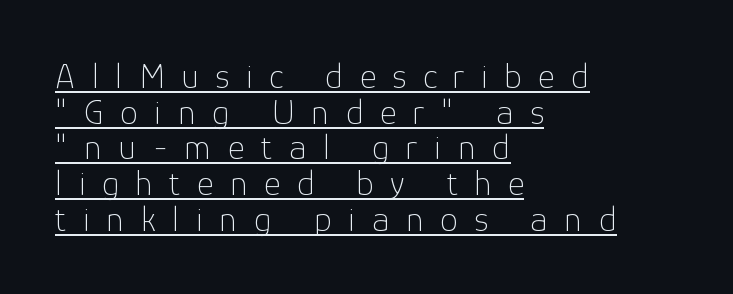
Q: Is the text bold? A: No.
Q: Is the text italic (slanted)? A: No, it is upright.
Q: Is the typeface a serif or a sans-serif typeface? A: Sans-serif.
Q: Is the text underlined? A: Yes.
Q: How is the paragraph aligned? A: Left-aligned.
Q: Is the spacing between letters normal or unusually wide? A: Unusually wide.
Q: Is the spacing between lines tight, normal or loose? A: Tight.
Q: Width (condensed, normal, or wide)? A: Normal.
Q: Stroke contrast? A: Low.
Q: x-height? A: Medium.
Q: Monospaced? A: No.
